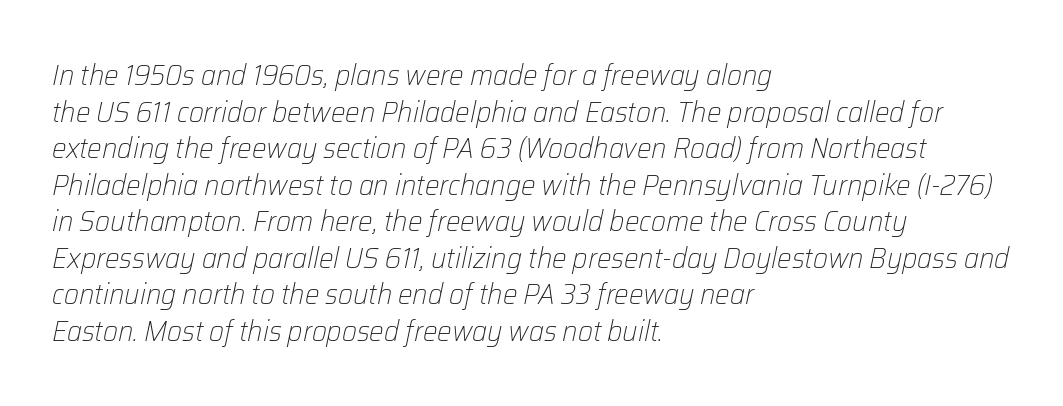
{"italic": "yes", "lean": "right", "slant_degrees": 12, "bold": "no", "weight": "light", "width": "normal", "stroke_contrast": "low", "x_height": "medium", "monospaced": "no", "underline": "no", "align": "left", "line_spacing": "normal", "line_spacing_ratio": 1.26, "letter_spacing": "normal", "letter_spacing_em": 0.0, "glyph_px": 29}
